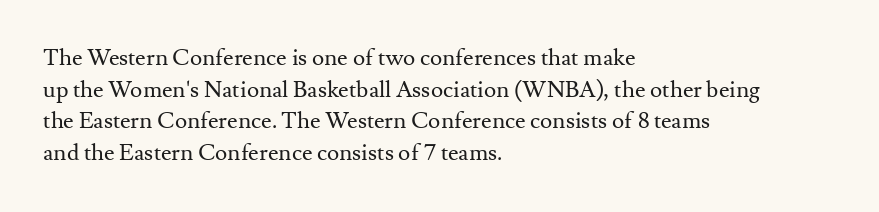
Q: Is the text bold? A: No.
Q: Is the text italic (slanted)? A: No, it is upright.
Q: Is the text underlined? A: No.
Q: How is the paragraph aligned? A: Left-aligned.
Q: Is the spacing between letters normal or unusually wide? A: Normal.
Q: Is the spacing between lines tight, normal or loose? A: Normal.
